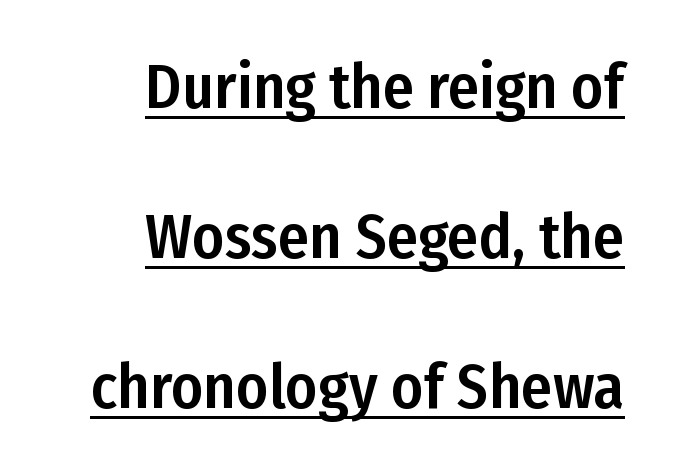
Teacher's note: observe the even right margin — that is flush-right alignment. Each word holds together tightly as a unit, with standard inter-letter gaps. Baseline-to-baseline distance is far greater than the letter height. Compared with undecorated copy, this sample adds a rule below the words.
